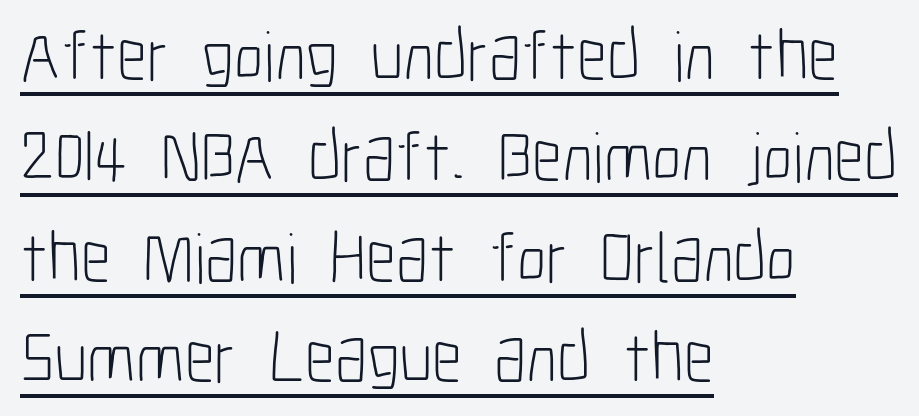
The image shows 72 px light, condensed sans-serif type, upright; set left-aligned, normal line spacing (1.4x), normal letter spacing, underlined; low stroke contrast and a medium x-height.
